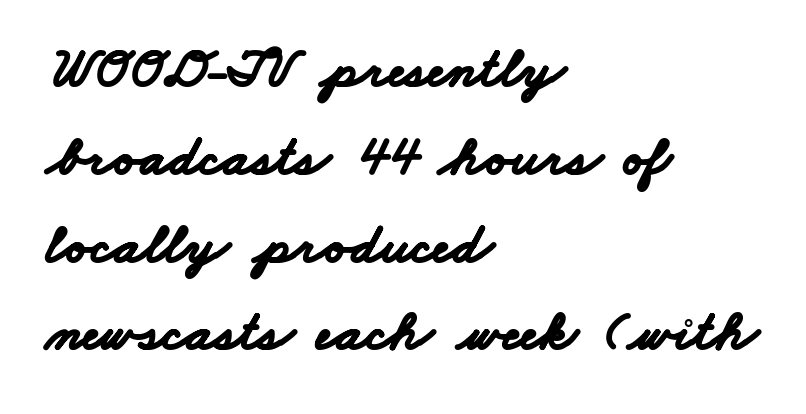
Looks like regular typesetting: each glyph gets only the width it needs. One-word summary of the alignment: left. Grotesque or geometric, the face here clearly has no serifs. The lines sit at an ordinary, default distance from one another. Strokes here are thick enough to call this a true bold. Any mark beneath the type? The region is blank.
